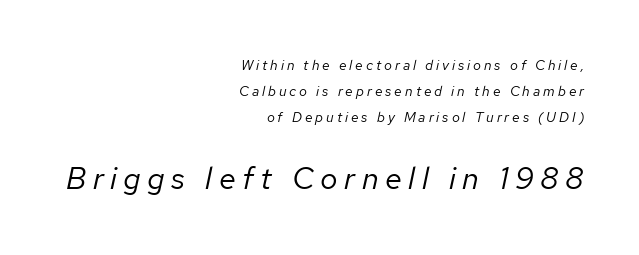
Q: Is the text bold? A: No.
Q: Is the text italic (slanted)? A: Yes, it leans right by about 12 degrees.
Q: Is the text underlined? A: No.
Q: How is the paragraph aligned? A: Right-aligned.
Q: Is the spacing between letters normal or unusually wide? A: Unusually wide.
Q: Which block of text is set in a larger size, the first (top) or the second (bottom)? A: The second (bottom) one.
Q: Width (condensed, normal, or wide)? A: Normal.
Q: Stroke contrast? A: Low.
Q: x-height? A: Medium.
Q: Monospaced? A: No.
